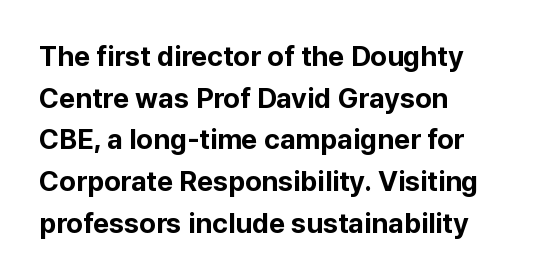
{"serif": "no", "italic": "no", "bold": "yes", "weight": "bold", "width": "normal", "stroke_contrast": "low", "x_height": "medium", "monospaced": "no", "underline": "no", "align": "left", "line_spacing": "normal", "line_spacing_ratio": 1.49, "letter_spacing": "normal", "letter_spacing_em": 0.0, "glyph_px": 28}
